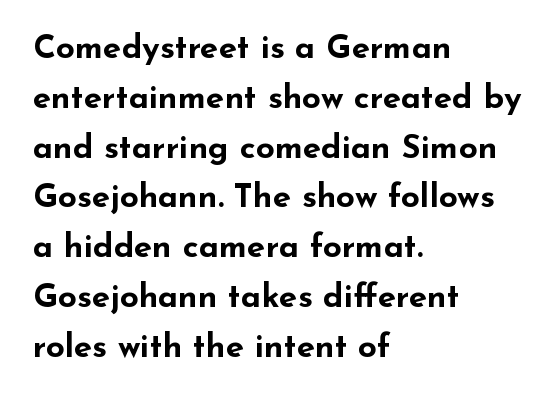
{"serif": "no", "italic": "no", "bold": "yes", "weight": "bold", "width": "wide", "stroke_contrast": "low", "x_height": "small", "monospaced": "no", "underline": "no", "align": "left", "line_spacing": "normal", "line_spacing_ratio": 1.51, "letter_spacing": "normal", "letter_spacing_em": 0.0, "glyph_px": 33}
